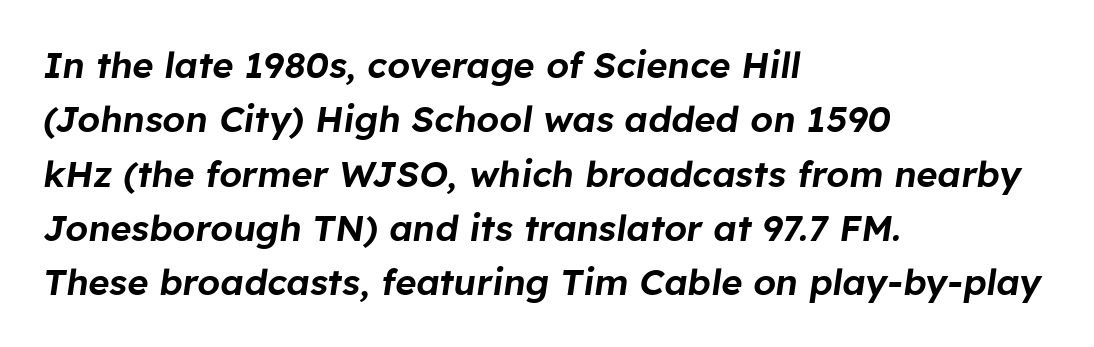
{"italic": "yes", "lean": "right", "slant_degrees": 8, "width": "normal", "stroke_contrast": "low", "x_height": "medium", "monospaced": "no", "underline": "no", "align": "left", "line_spacing": "normal", "line_spacing_ratio": 1.51, "letter_spacing": "normal", "letter_spacing_em": 0.0, "glyph_px": 36}
